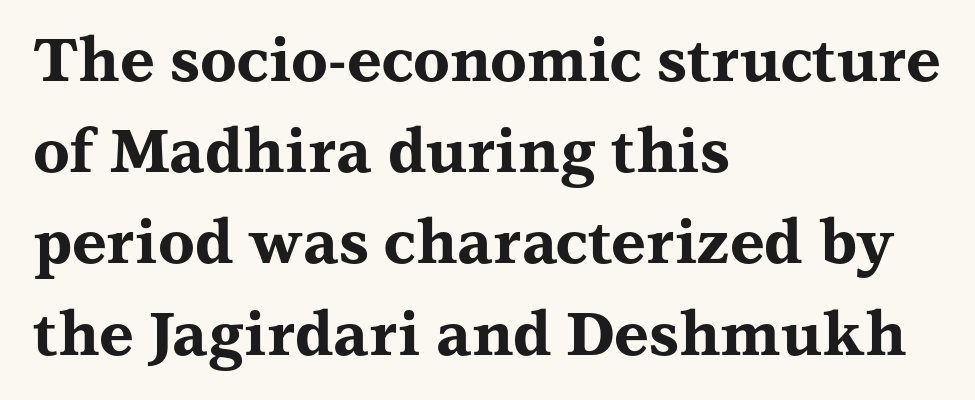
{"serif": "yes", "italic": "no", "bold": "yes", "weight": "bold", "width": "wide", "stroke_contrast": "medium", "x_height": "medium", "monospaced": "no", "underline": "no", "align": "left", "line_spacing": "normal", "line_spacing_ratio": 1.52, "letter_spacing": "normal", "letter_spacing_em": 0.0, "glyph_px": 60}
